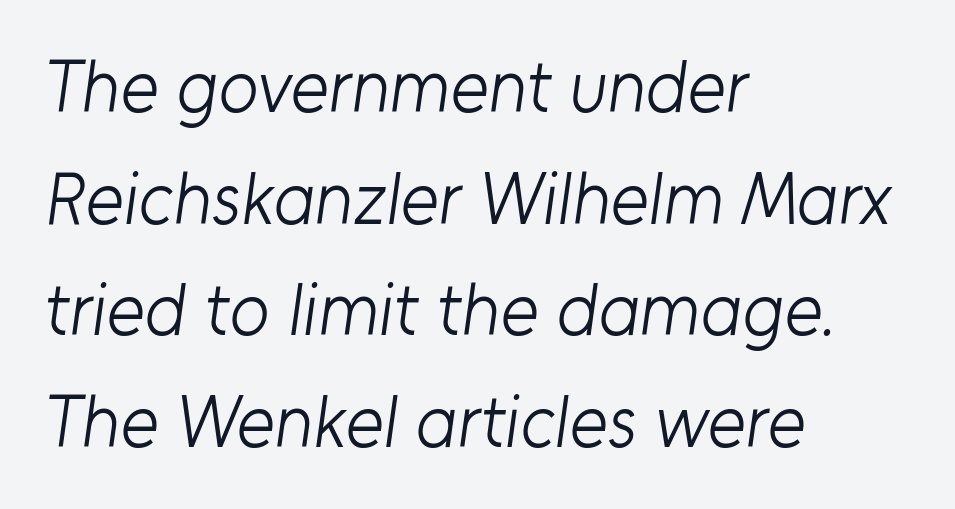
Font category for this specimen: sans-serif. Summary of vertical rhythm: regular, with standard interline spacing. The face used here is proportionally spaced, like ordinary book or web type. The paragraph shown leans on its left margin. The letterforms sit shoulder to shoulder at normal distance.
